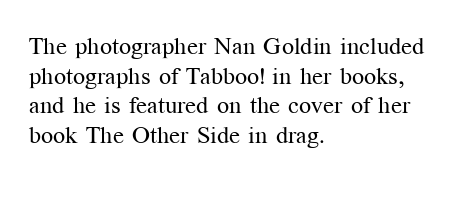
The image shows 24 px text type, upright; set left-aligned, line spacing 1.23x, normal letter spacing, not underlined.
